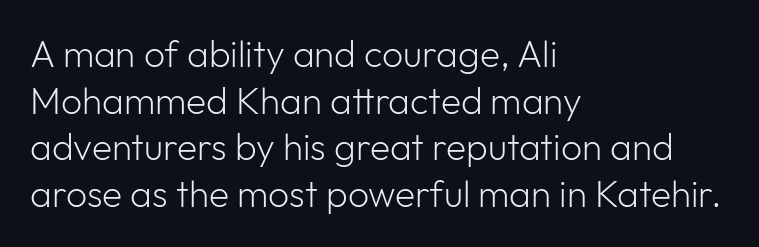
The image shows 37 px light sans-serif type, upright; set left-aligned, normal line spacing (1.26x), normal letter spacing, not underlined; low stroke contrast and a medium x-height.
